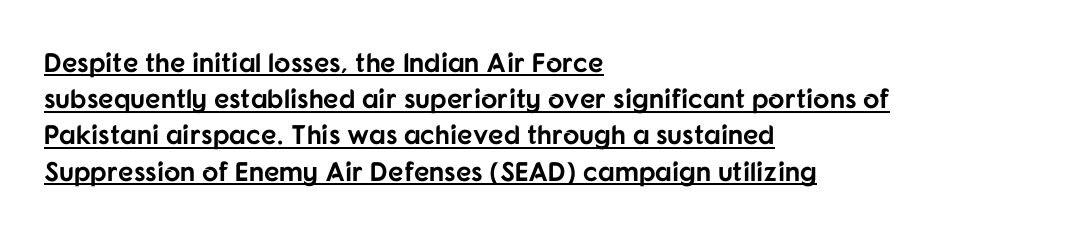
{"italic": "no", "bold": "yes", "underline": "yes", "align": "left", "line_spacing": "normal", "line_spacing_ratio": 1.34, "letter_spacing": "normal", "letter_spacing_em": 0.0, "glyph_px": 27}
